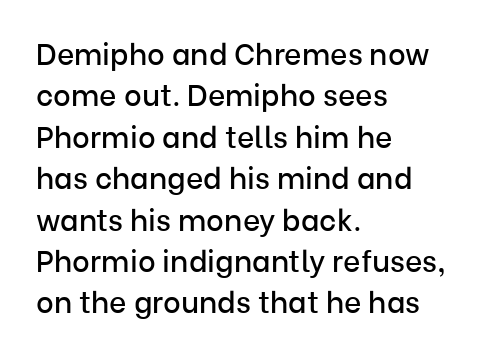
The image shows 30 px sans-serif type, upright; set left-aligned, normal line spacing (1.38x), normal letter spacing, not underlined; low stroke contrast and a medium x-height.
